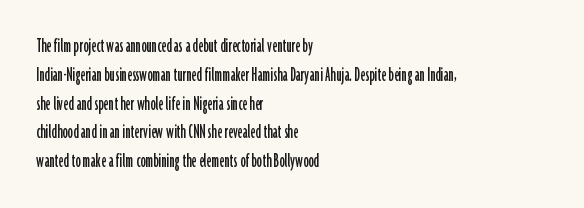
{"italic": "no", "underline": "no", "align": "left", "line_spacing": "normal", "line_spacing_ratio": 1.37, "letter_spacing": "normal", "letter_spacing_em": 0.0, "glyph_px": 21}
